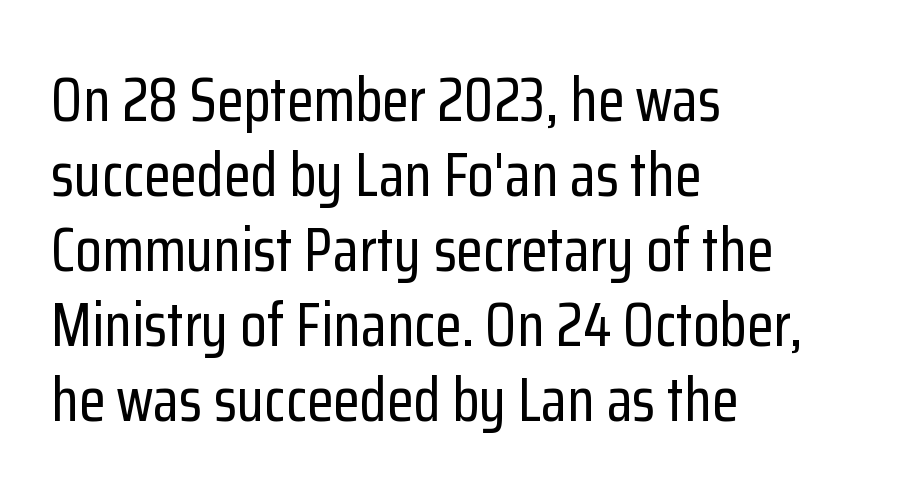
Q: Is the text italic (slanted)? A: No, it is upright.
Q: Is the typeface a serif or a sans-serif typeface? A: Sans-serif.
Q: Is the text underlined? A: No.
Q: How is the paragraph aligned? A: Left-aligned.
Q: Is the spacing between letters normal or unusually wide? A: Normal.
Q: Width (condensed, normal, or wide)? A: Condensed.
Q: Stroke contrast? A: Low.
Q: x-height? A: Medium.
Q: Monospaced? A: No.
